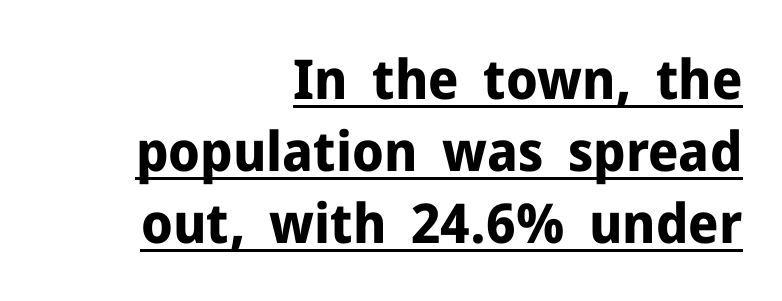
The image shows 55 px bold sans-serif type, upright; set right-aligned, normal line spacing (1.31x), normal letter spacing, underlined; low stroke contrast and a medium x-height.
